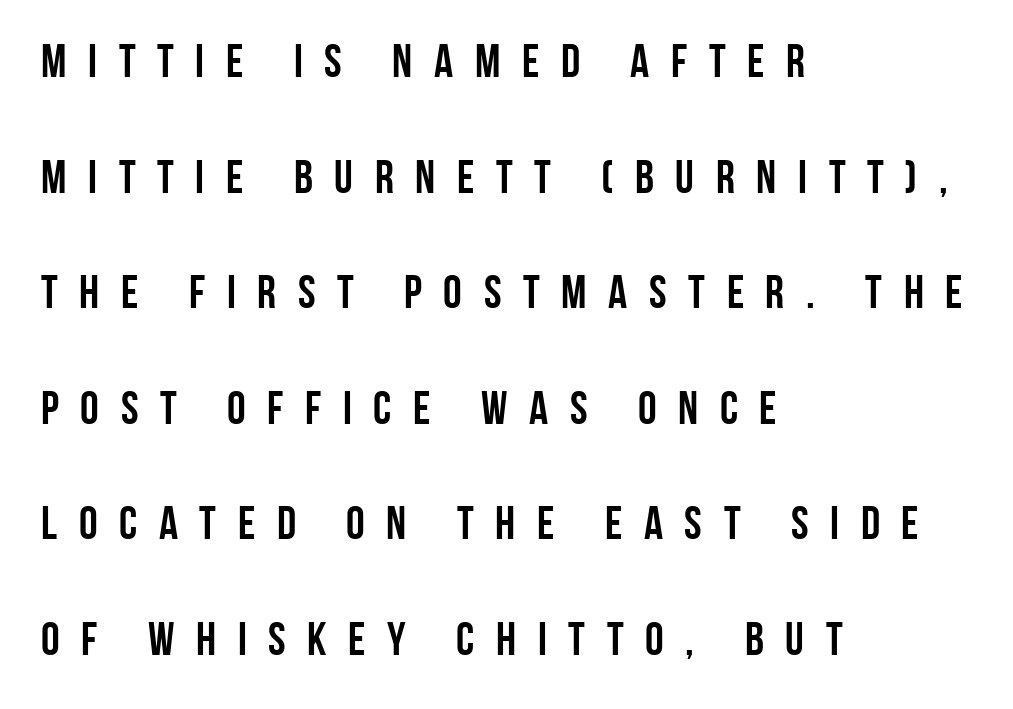
The block of text is sparse from top to bottom, with ample space between rows. A sans-serif font was chosen for this passage. Casual observation: everything's shoved over to the left. Letters rest on an invisible, unmarked baseline. The sample has been set heavy, in full bold.
